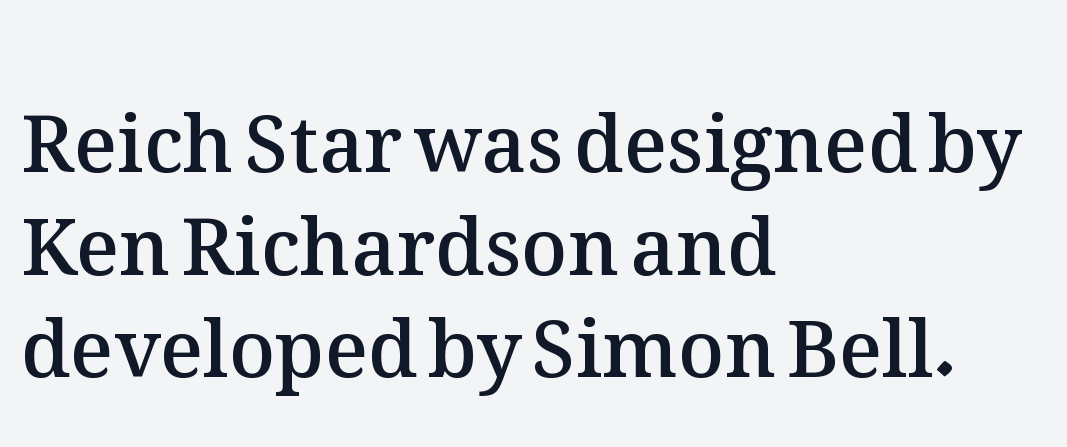
{"italic": "no", "bold": "semi", "weight": "semibold", "width": "normal", "stroke_contrast": "medium", "x_height": "medium", "monospaced": "no", "underline": "no", "align": "left", "line_spacing": "normal", "line_spacing_ratio": 1.3, "letter_spacing": "normal", "letter_spacing_em": 0.0, "glyph_px": 79}
